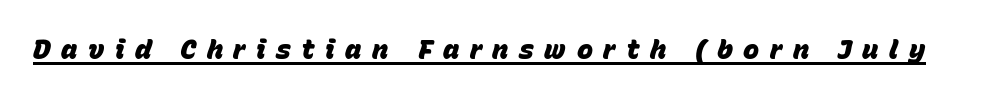
{"italic": "yes", "lean": "right", "slant_degrees": 15, "bold": "yes", "underline": "yes", "letter_spacing": "wide", "letter_spacing_em": 0.39, "glyph_px": 27}
